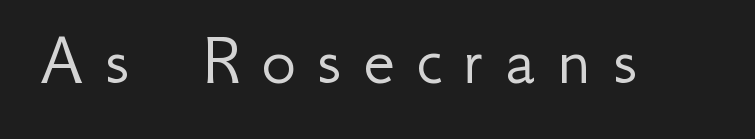
{"serif": "no", "italic": "no", "bold": "no", "weight": "light", "width": "normal", "stroke_contrast": "low", "x_height": "small", "monospaced": "no", "underline": "no", "letter_spacing": "wide", "letter_spacing_em": 0.29, "glyph_px": 73}
